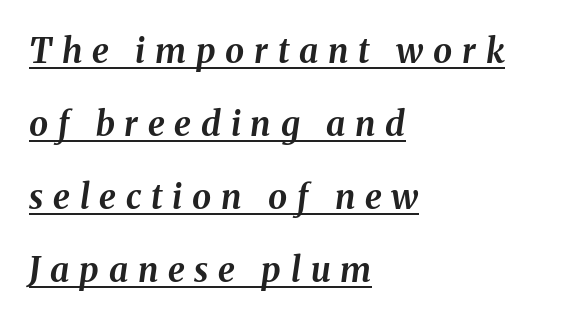
The image shows 34 px bold type, italic (leaning right); set left-aligned, loose line spacing (2.15x), unusually wide letter spacing (+0.29 em), underlined; medium stroke contrast and a medium x-height.
